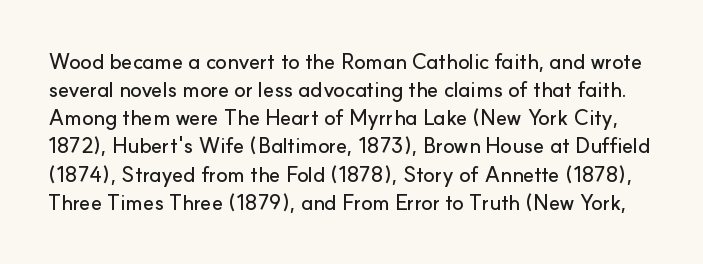
The image shows 21 px text type, upright; set normal line spacing (1.34x), normal letter spacing, not underlined.
